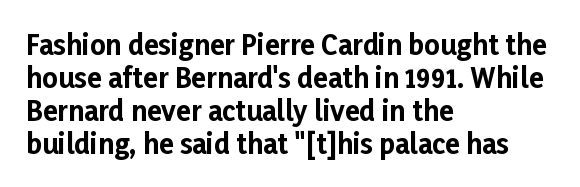
Words float on clear page, feet unadorned. Does the lettering tilt? It doesn't — this is upright. Visually the block forms a straight wall on the left and a jagged coastline on the right. These words are printed bold, with thick strokes throughout. Characters follow at the spacing the type designer built in.
